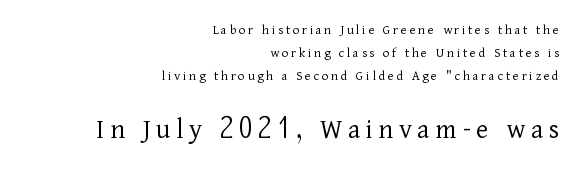
Upright lettering throughout. Horizontal bands of white between lines are of average thickness. Here the designer chose a conventional face with non-uniform glyph widths. To sum up the face: it has serifs.
